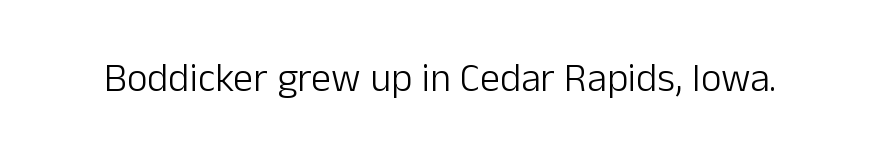
Q: Is the text bold? A: No.
Q: Is the text italic (slanted)? A: No, it is upright.
Q: Is the typeface a serif or a sans-serif typeface? A: Sans-serif.
Q: Is the text underlined? A: No.
Q: Is the spacing between letters normal or unusually wide? A: Normal.
Q: Width (condensed, normal, or wide)? A: Normal.
Q: Stroke contrast? A: Low.
Q: x-height? A: Medium.
Q: Monospaced? A: No.
